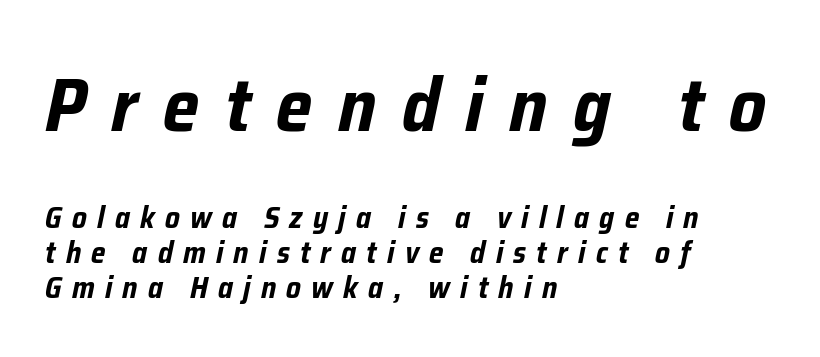
Beneath every word, the page is bare. The ragged edge is on the right, which tells us the setting is flush left. The passage shown is typed in a proportional face where columns would drift. The font's italic variant was chosen for this text. Look at the tracking — it's clearly loosened, letters drifting apart.
